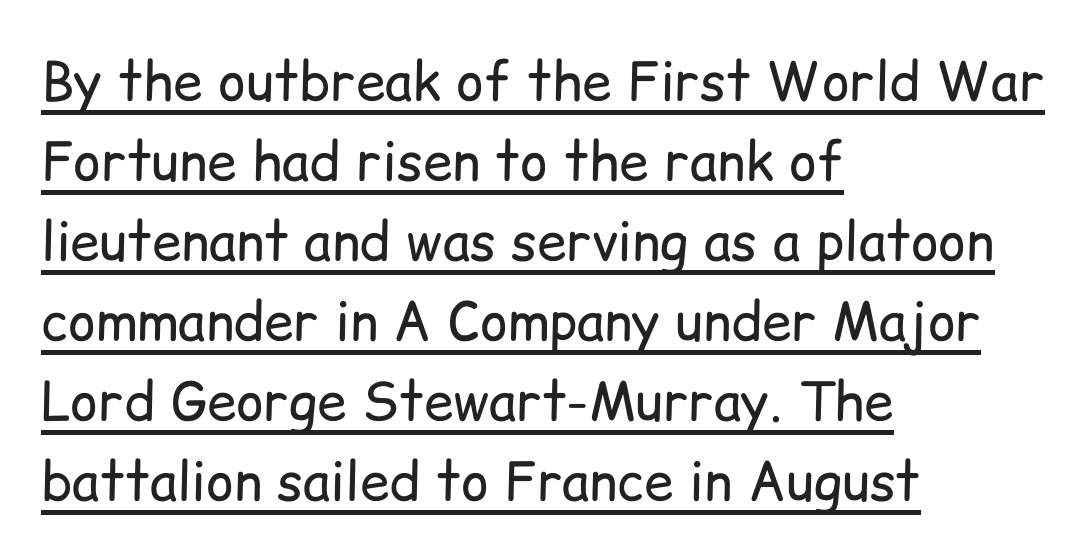
{"serif": "no", "italic": "no", "bold": "no", "weight": "regular", "width": "normal", "stroke_contrast": "low", "x_height": "medium", "monospaced": "no", "underline": "yes", "align": "left", "line_spacing": "normal", "line_spacing_ratio": 1.51, "letter_spacing": "normal", "letter_spacing_em": 0.0, "glyph_px": 53}
